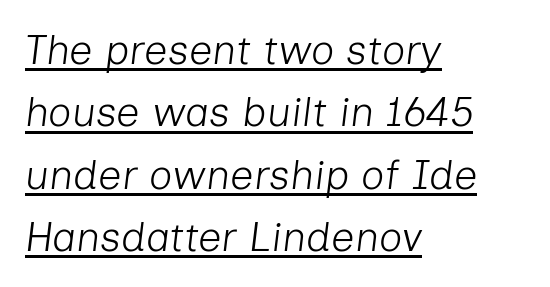
{"italic": "yes", "lean": "right", "slant_degrees": 7, "bold": "no", "weight": "light", "width": "normal", "stroke_contrast": "low", "x_height": "medium", "monospaced": "no", "underline": "yes", "align": "left", "line_spacing": "normal", "line_spacing_ratio": 1.52, "letter_spacing": "normal", "letter_spacing_em": 0.0, "glyph_px": 41}
